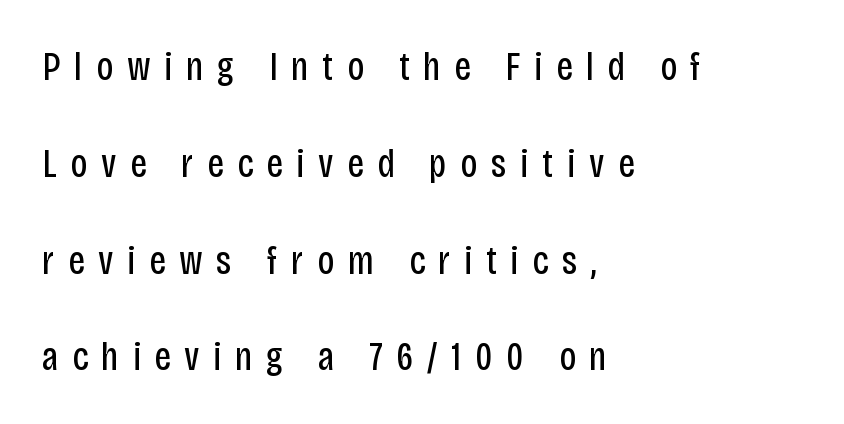
{"serif": "no", "italic": "no", "bold": "no", "weight": "regular", "width": "condensed", "stroke_contrast": "low", "x_height": "large", "monospaced": "no", "underline": "no", "align": "left", "line_spacing": "loose", "line_spacing_ratio": 2.42, "letter_spacing": "wide", "letter_spacing_em": 0.34, "glyph_px": 40}
